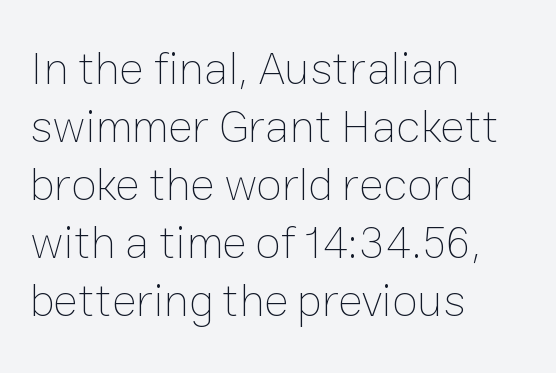
Q: Is the text bold? A: No.
Q: Is the text italic (slanted)? A: No, it is upright.
Q: Is the text underlined? A: No.
Q: How is the paragraph aligned? A: Left-aligned.
Q: Is the spacing between letters normal or unusually wide? A: Normal.
Q: Is the spacing between lines tight, normal or loose? A: Normal.
Q: Width (condensed, normal, or wide)? A: Normal.
Q: Stroke contrast? A: Low.
Q: x-height? A: Medium.
Q: Monospaced? A: No.
